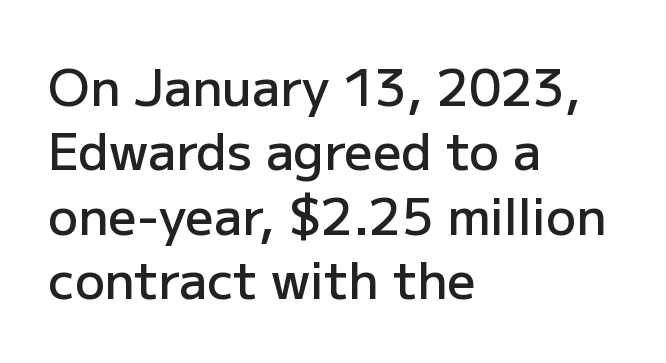
{"serif": "no", "italic": "no", "bold": "semi", "weight": "semibold", "width": "normal", "stroke_contrast": "low", "x_height": "medium", "monospaced": "no", "underline": "no", "align": "left", "line_spacing": "normal", "line_spacing_ratio": 1.29, "letter_spacing": "normal", "letter_spacing_em": 0.0, "glyph_px": 50}
